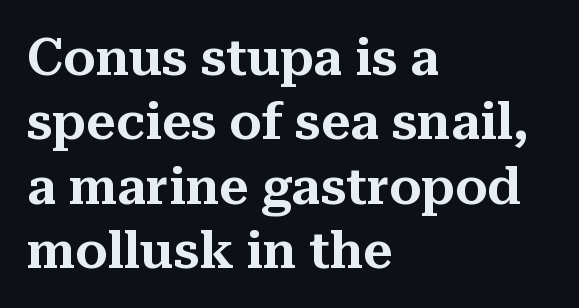
{"serif": "yes", "italic": "no", "width": "normal", "stroke_contrast": "medium", "x_height": "medium", "monospaced": "no", "underline": "no", "align": "left", "line_spacing": "normal", "line_spacing_ratio": 1.26, "letter_spacing": "normal", "letter_spacing_em": 0.0, "glyph_px": 51}
